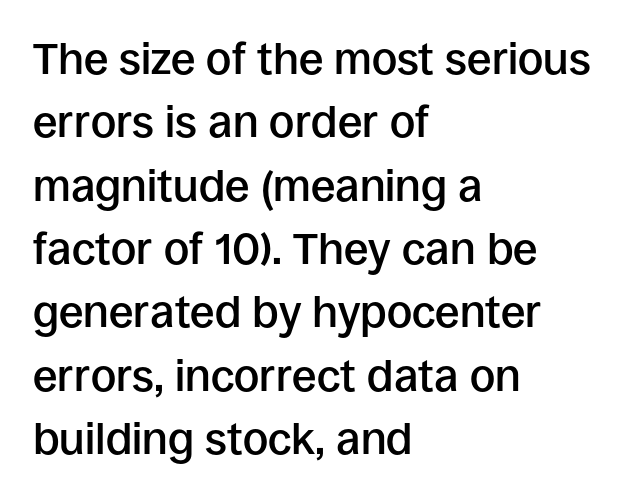
The image shows 44 px semibold sans-serif type, upright; set left-aligned, normal line spacing (1.44x), normal letter spacing, not underlined; low stroke contrast and a large x-height.
